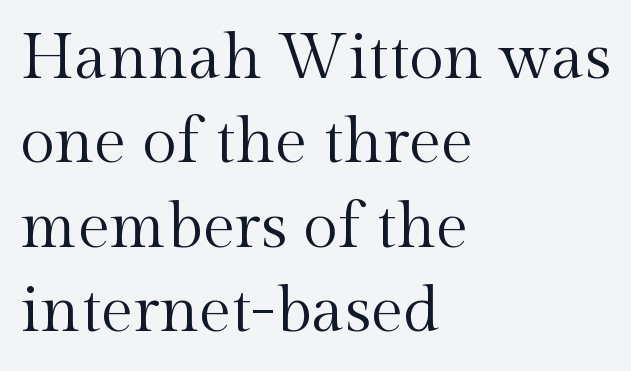
{"serif": "yes", "italic": "no", "bold": "no", "weight": "regular", "width": "normal", "x_height": "medium", "monospaced": "no", "underline": "no", "align": "left", "line_spacing": "normal", "line_spacing_ratio": 1.32, "letter_spacing": "normal", "letter_spacing_em": 0.0, "glyph_px": 64}
